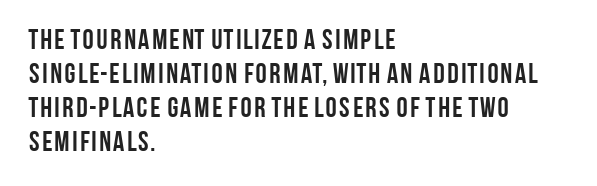
The image shows 28 px semibold, condensed sans-serif type, upright; set left-aligned, line spacing 1.21x, normal letter spacing, not underlined; low stroke contrast and a large x-height.
